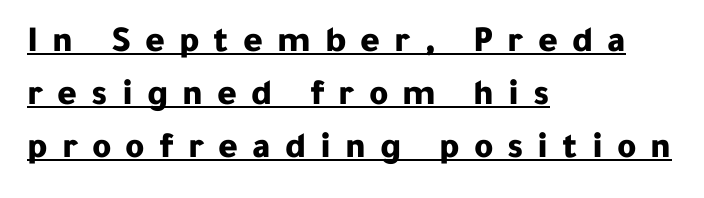
The lettering is marked with a stroke running underneath it. These lines are rendered in a variable-pitch font. The gaps between neighbouring characters are conspicuously large. Is this a sans? Yes — the strokes have no serifs.
